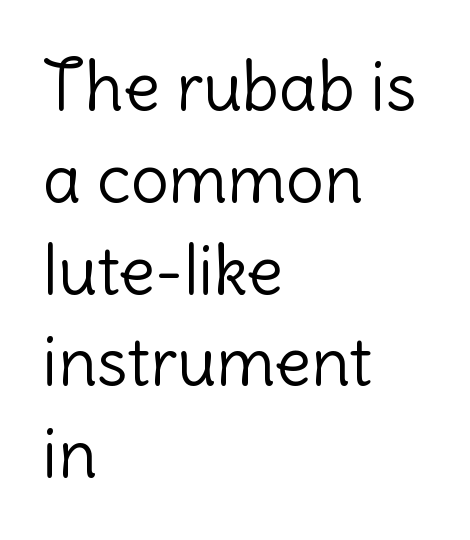
The image shows 67 px light sans-serif type, upright; set left-aligned, normal line spacing (1.37x), normal letter spacing, not underlined; low stroke contrast and a medium x-height.
